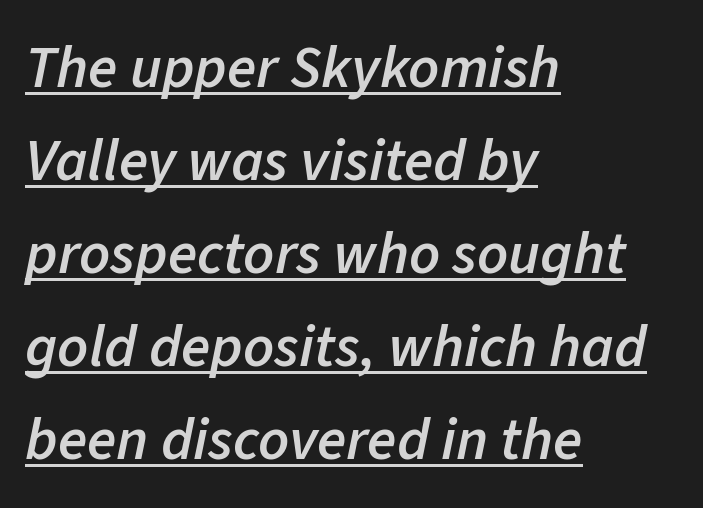
Somebody hit Ctrl+U on this one — the words are underlined. Looking at the ascenders, they clearly lean. Is the block centered? No — it sits flush against the left margin. Look at the tracking — it's just the regular setting, nothing added.
